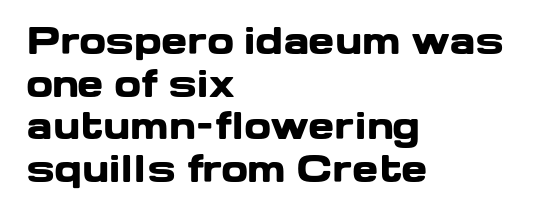
Q: Is the text bold? A: Yes.
Q: Is the text italic (slanted)? A: No, it is upright.
Q: Is the typeface a serif or a sans-serif typeface? A: Sans-serif.
Q: Is the text underlined? A: No.
Q: How is the paragraph aligned? A: Left-aligned.
Q: Is the spacing between letters normal or unusually wide? A: Normal.
Q: Width (condensed, normal, or wide)? A: Wide.
Q: Stroke contrast? A: Low.
Q: x-height? A: Medium.
Q: Monospaced? A: No.
